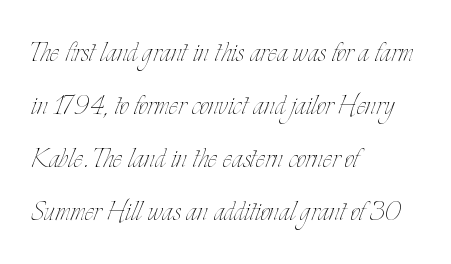
The image shows 35 px thin, condensed type; set left-aligned, normal line spacing (1.51x), normal letter spacing, not underlined; low stroke contrast and a small x-height.
